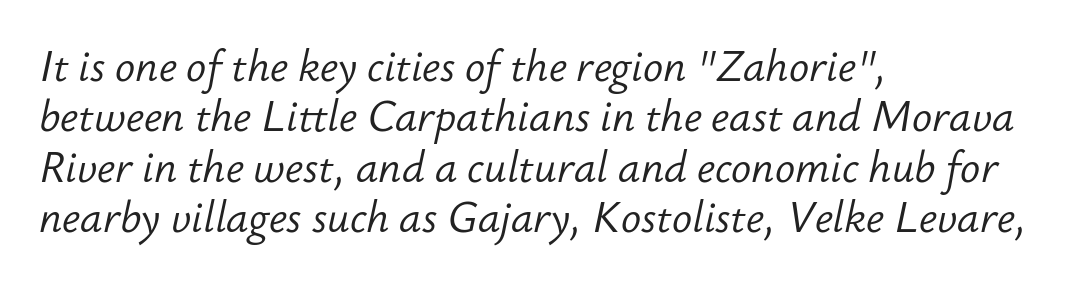
Q: Is the text bold? A: No.
Q: Is the text italic (slanted)? A: Yes, it leans right by about 12 degrees.
Q: Is the text underlined? A: No.
Q: How is the paragraph aligned? A: Left-aligned.
Q: Is the spacing between letters normal or unusually wide? A: Normal.
Q: Width (condensed, normal, or wide)? A: Normal.
Q: Stroke contrast? A: Low.
Q: x-height? A: Small.
Q: Monospaced? A: No.
